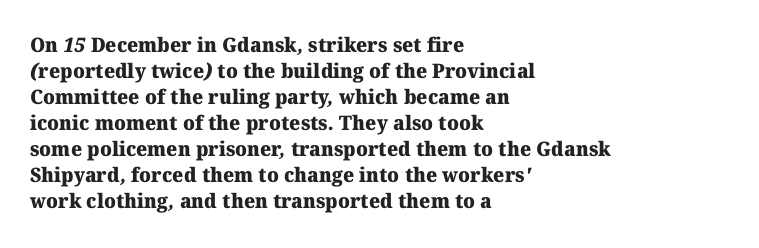
{"bold": "yes", "underline": "no", "align": "left", "line_spacing": "normal", "line_spacing_ratio": 1.3, "letter_spacing": "normal", "letter_spacing_em": 0.0, "glyph_px": 20}
